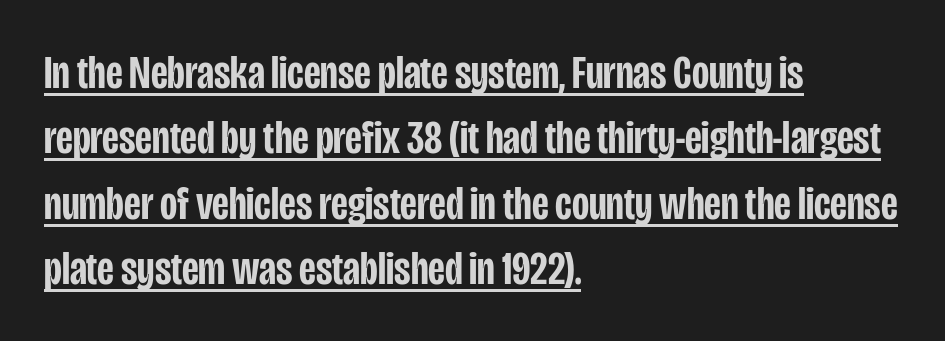
{"serif": "no", "italic": "no", "bold": "semi", "weight": "semibold", "width": "condensed", "stroke_contrast": "low", "x_height": "large", "monospaced": "no", "underline": "yes", "align": "left", "line_spacing": "normal", "line_spacing_ratio": 1.39, "letter_spacing": "normal", "letter_spacing_em": 0.0, "glyph_px": 47}
